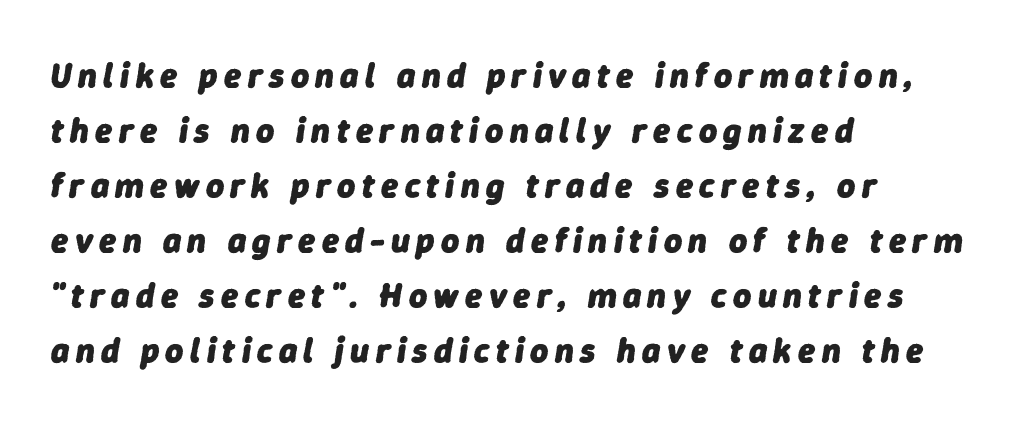
The rendering uses natural spacing where letterforms have individual widths. If you drew a ruler down the left edge, every line would touch it. Vertically, the passage feels balanced, rows spaced as you'd expect. Check under the words: just untouched page. Characters are canted at an angle relative to the baseline's perpendicular. Chunky letters — that's bold for sure.
